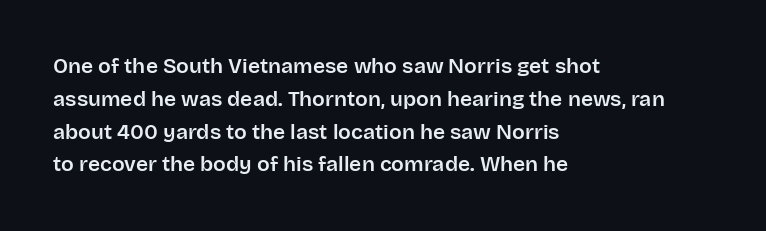
{"italic": "no", "underline": "no", "align": "left", "line_spacing": "normal", "line_spacing_ratio": 1.56, "letter_spacing": "normal", "letter_spacing_em": 0.0, "glyph_px": 21}
